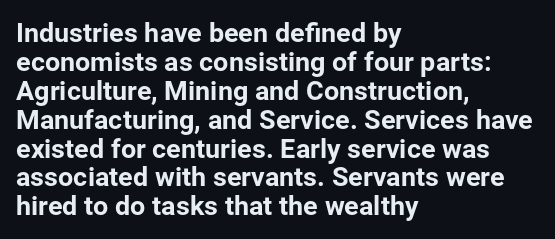
Q: Is the text italic (slanted)? A: No, it is upright.
Q: Is the text underlined? A: No.
Q: How is the paragraph aligned? A: Left-aligned.
Q: Is the spacing between letters normal or unusually wide? A: Normal.
Q: Is the spacing between lines tight, normal or loose? A: Tight.
